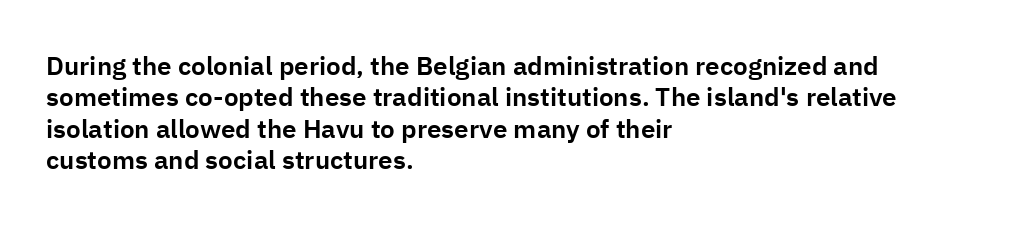
Q: Is the text italic (slanted)? A: No, it is upright.
Q: Is the text underlined? A: No.
Q: How is the paragraph aligned? A: Left-aligned.
Q: Is the spacing between letters normal or unusually wide? A: Normal.
